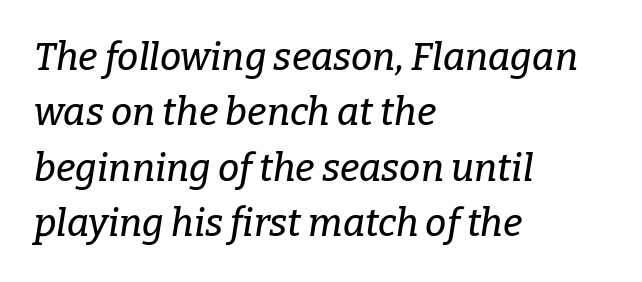
Italic? Definitely — the glyphs are oblique. The rows are spaced the way most documents space them. Spacing between characters is what you'd get straight out of the box. These lines are set flush left with a ragged right edge. Each letter keeps its own natural width here, so spacing adapts to shape. The glyphs in this specimen are seriffed.
